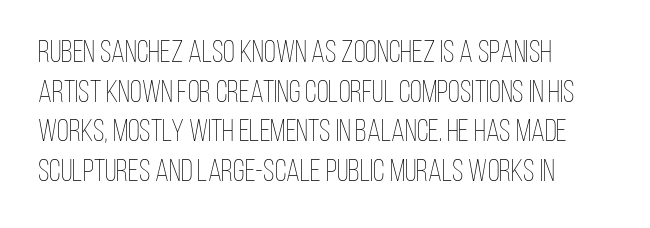
The image shows 31 px thin, condensed type, upright; set left-aligned, normal line spacing (1.28x), normal letter spacing, not underlined; low stroke contrast and a large x-height.
